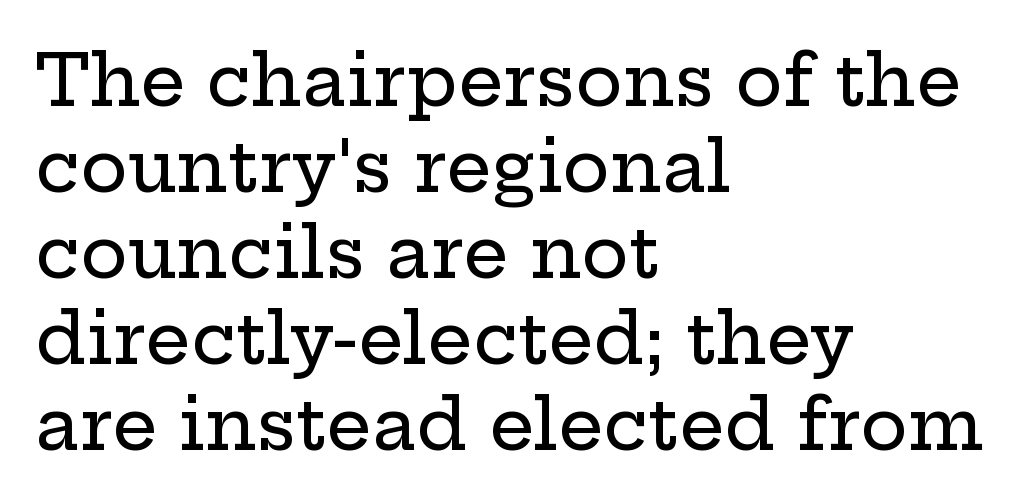
When letters stand straight like this, we call the style roman or upright. Tracking here is standard; glyphs follow each other at the usual distance. Note the varied advance widths — an 'i' is clearly narrower than an 'm'. Look at the bottom of the vertical strokes: they flare into serifs here. Reading down the block, your eye returns to a fixed left position each line. The strip under each line holds only bare page.
